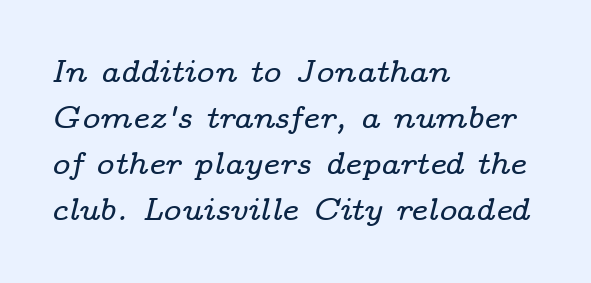
Unlike a clean sans, this face finishes its strokes with serifs. Any mark beneath the type? The region is blank. Looking at the ascenders, they clearly lean. Line starts are locked; line ends wander. The rendering uses natural spacing where letterforms have individual widths. Compared with typical body copy, the letter spacing here is the same.
